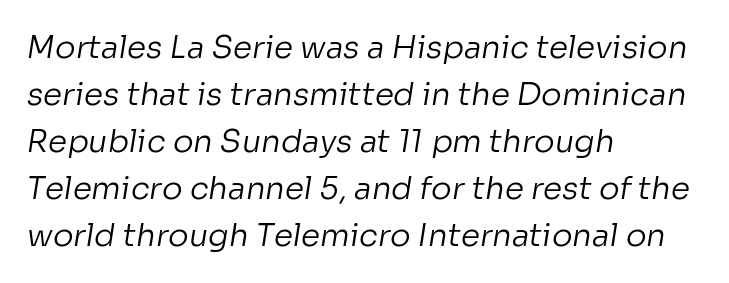
The image shows 31 px regular-weight sans-serif type; set left-aligned, normal line spacing (1.52x), normal letter spacing, not underlined; low stroke contrast and a medium x-height.
